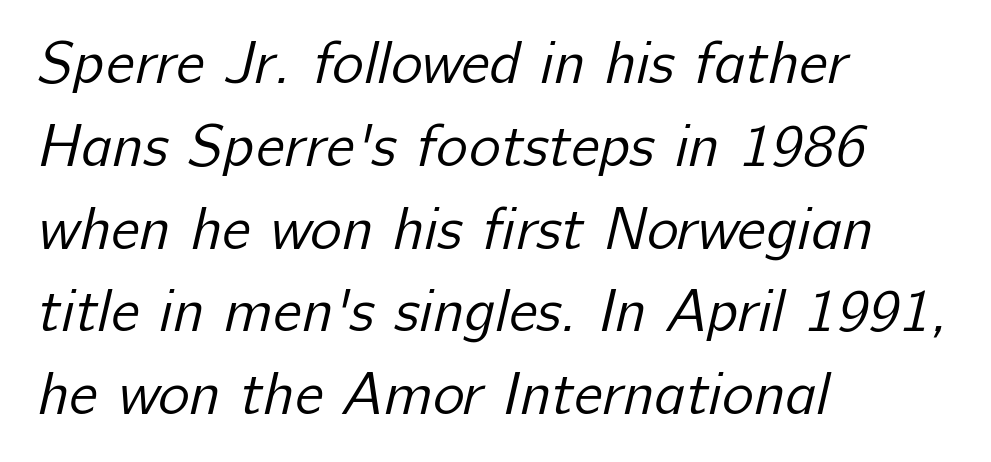
{"serif": "no", "bold": "no", "weight": "regular", "width": "normal", "stroke_contrast": "low", "x_height": "medium", "monospaced": "no", "underline": "no", "align": "left", "line_spacing": "normal", "line_spacing_ratio": 1.38, "letter_spacing": "normal", "letter_spacing_em": 0.0, "glyph_px": 60}
